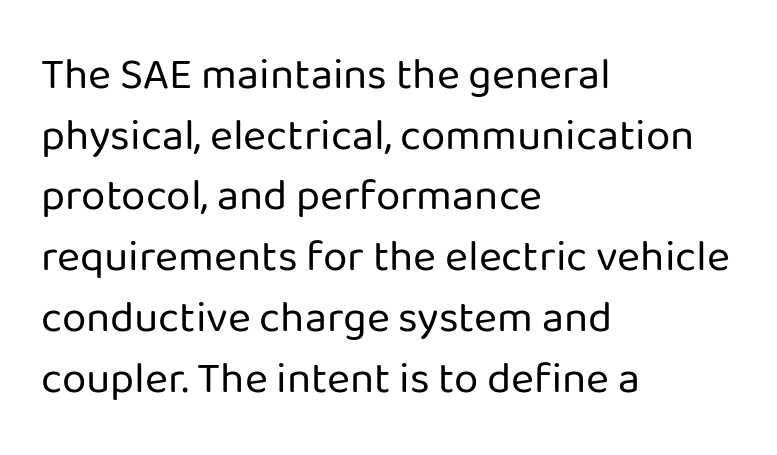
Q: Is the text bold? A: No.
Q: Is the text italic (slanted)? A: No, it is upright.
Q: Is the typeface a serif or a sans-serif typeface? A: Sans-serif.
Q: Is the text underlined? A: No.
Q: How is the paragraph aligned? A: Left-aligned.
Q: Is the spacing between letters normal or unusually wide? A: Normal.
Q: Is the spacing between lines tight, normal or loose? A: Normal.
Q: Width (condensed, normal, or wide)? A: Normal.
Q: Stroke contrast? A: Low.
Q: x-height? A: Medium.
Q: Monospaced? A: No.
